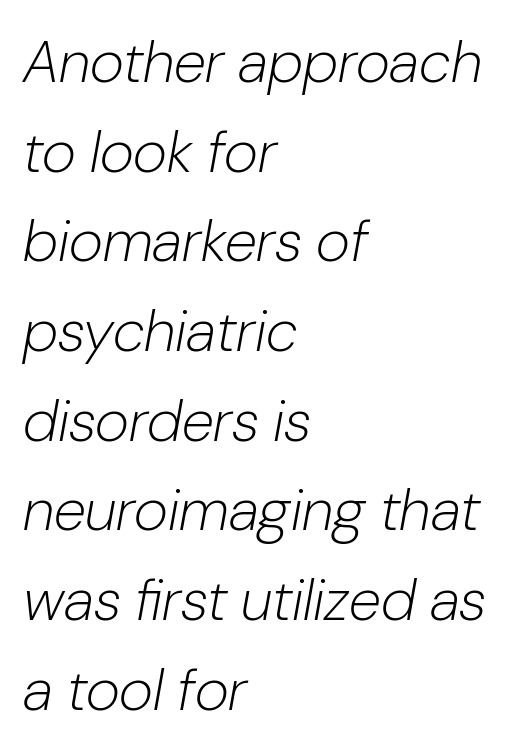
The compositor pushed each line to the left boundary. Tracking value appears to be zero — textbook default spacing. Note the varied advance widths — an 'i' is clearly narrower than an 'm'. Vertically, the passage feels balanced, rows spaced as you'd expect. Plain, unruled lines of type. There's an unmistakable incline to the writing here.
